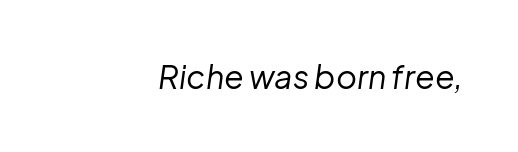
Each letter keeps its own natural width here, so spacing adapts to shape. Emphasis-style slanted type is in use. Each word holds together tightly as a unit, with standard inter-letter gaps. The specimen omits any rule beneath the text block's lines.
